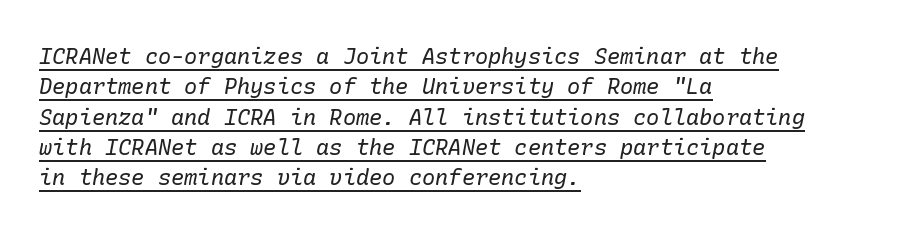
{"italic": "yes", "lean": "right", "slant_degrees": 10, "bold": "no", "underline": "yes", "align": "left", "line_spacing": "normal", "line_spacing_ratio": 1.38, "letter_spacing": "normal", "letter_spacing_em": 0.0, "glyph_px": 22}
